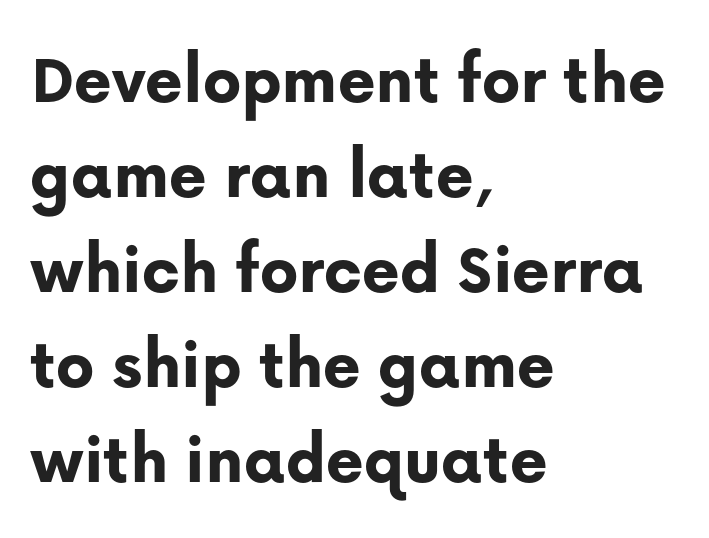
{"serif": "no", "italic": "no", "bold": "yes", "weight": "bold", "width": "normal", "stroke_contrast": "low", "x_height": "medium", "monospaced": "no", "underline": "no", "align": "left", "line_spacing": "normal", "line_spacing_ratio": 1.32, "letter_spacing": "normal", "letter_spacing_em": 0.0, "glyph_px": 72}
